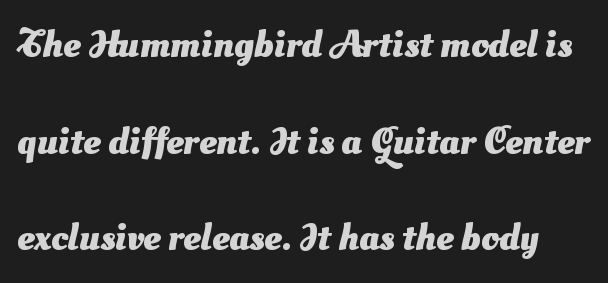
The designer dialed line spacing up above the default. Compared with an ordinary text face, these strokes are far heavier — a full bold. Look at the tracking — it's just the regular setting, nothing added. You could not count columns in this text — the font is proportionally spaced. You can tell from the bare stems that sans-serif type was used. Rule under the text: the space is simply empty.
